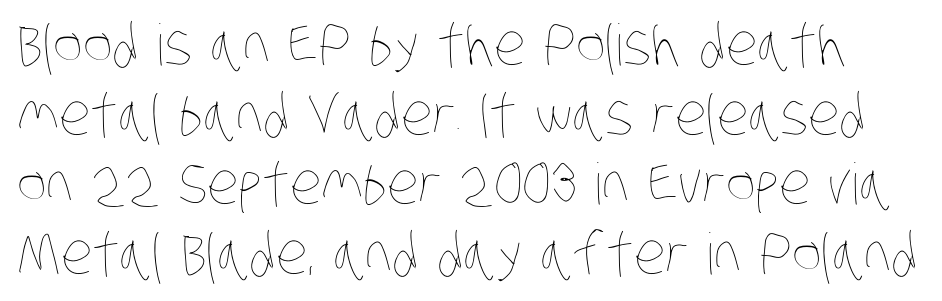
The image shows 57 px thin, condensed type; set line spacing 1.22x, normal letter spacing, not underlined; low stroke contrast and a large x-height.
